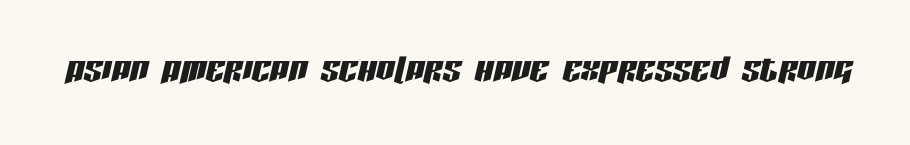
The image shows 46 px condensed type, italic (leaning right); set normal letter spacing, not underlined; low stroke contrast and a large x-height.
